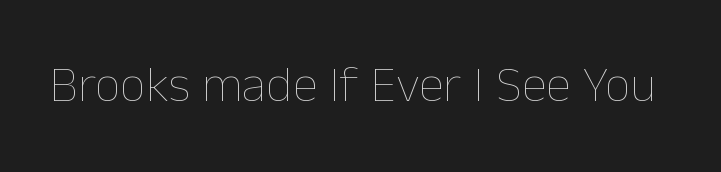
{"italic": "no", "bold": "no", "weight": "thin", "width": "normal", "stroke_contrast": "low", "x_height": "medium", "monospaced": "no", "underline": "no", "letter_spacing": "normal", "letter_spacing_em": 0.0, "glyph_px": 51}
